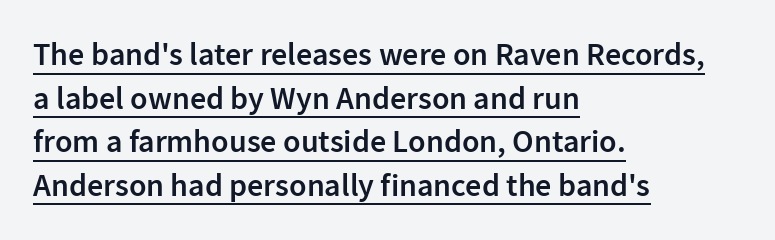
Honestly, the underline is the first thing you notice here. A classic flush-left, rag-right setting is used for this passage. This block has exactly the height ordinary leading produces. Tracking here is standard; glyphs follow each other at the usual distance.
